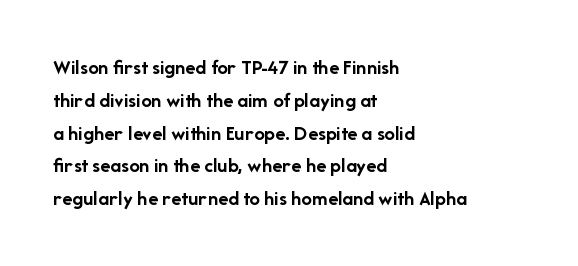
Weight check: bold — yes, fully. This rendering features lettering with no underline. This is the regular roman posture of the typeface. Is there much room between lines? A standard amount, neither cramped nor airy. No extra tracking has been applied to these lines. The rag falls on the right side of this text block.
